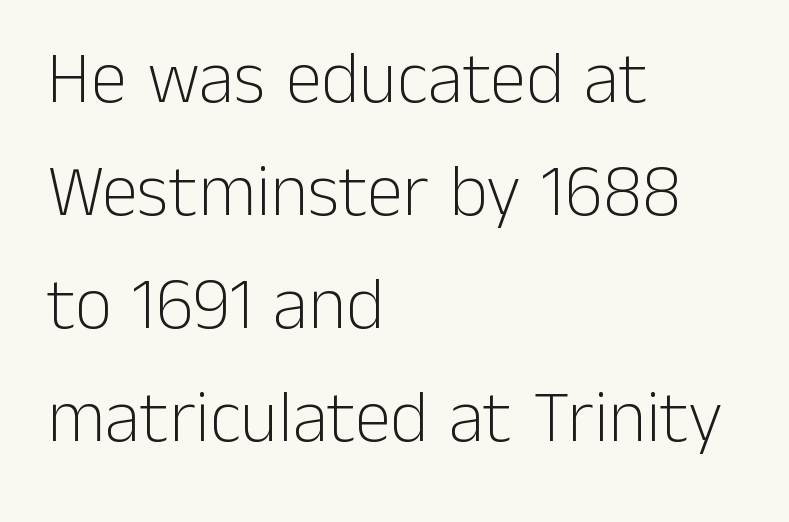
The image shows 73 px light sans-serif type, upright; set left-aligned, normal line spacing (1.55x), normal letter spacing, not underlined; low stroke contrast and a medium x-height.
